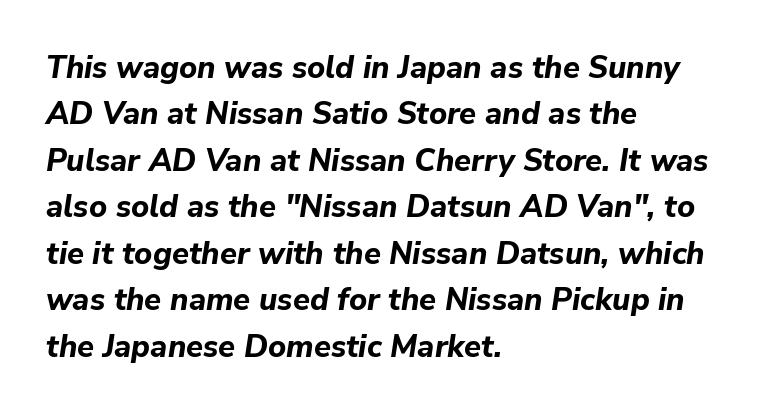
Q: Is the text bold? A: Yes.
Q: Is the text italic (slanted)? A: Yes, it leans right by about 9 degrees.
Q: Is the text underlined? A: No.
Q: How is the paragraph aligned? A: Left-aligned.
Q: Is the spacing between letters normal or unusually wide? A: Normal.
Q: Is the spacing between lines tight, normal or loose? A: Normal.
Q: Width (condensed, normal, or wide)? A: Normal.
Q: Stroke contrast? A: Low.
Q: x-height? A: Medium.
Q: Monospaced? A: No.
